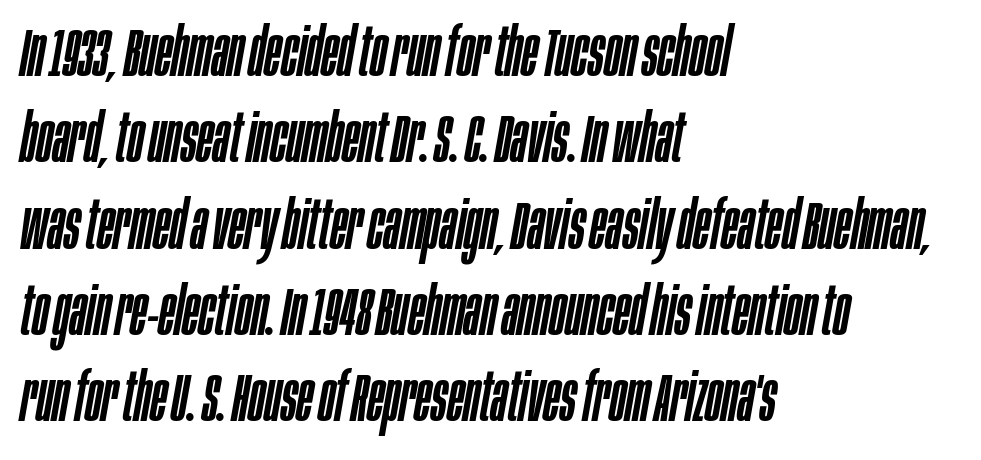
The block of text has a typical density, with ordinary space between rows. Check the space under the baseline: it is left empty. Letter spacing: default. A classic flush-left, rag-right setting is used for this passage. The lettering tilts uniformly, giving the passage an italic look.
